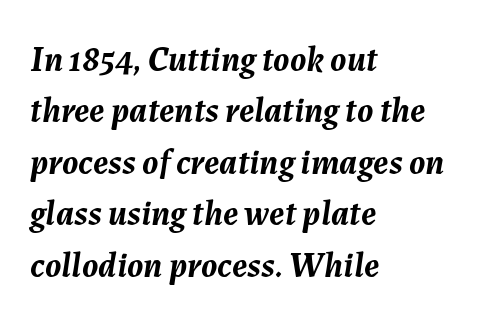
Q: Is the text bold? A: Yes.
Q: Is the text italic (slanted)? A: Yes, it leans right by about 7 degrees.
Q: Is the text underlined? A: No.
Q: How is the paragraph aligned? A: Left-aligned.
Q: Is the spacing between letters normal or unusually wide? A: Normal.
Q: Is the spacing between lines tight, normal or loose? A: Normal.
Q: Width (condensed, normal, or wide)? A: Normal.
Q: Stroke contrast? A: Medium.
Q: x-height? A: Medium.
Q: Monospaced? A: No.
